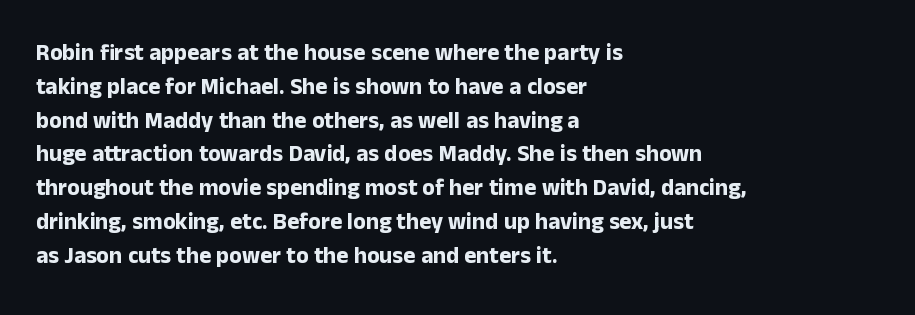
The image shows 23 px bold type, upright; set left-aligned, normal line spacing (1.47x), normal letter spacing, not underlined.
